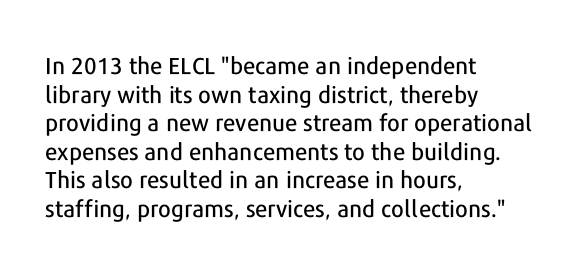
{"italic": "no", "underline": "no", "align": "left", "line_spacing_ratio": 1.24, "letter_spacing": "normal", "letter_spacing_em": 0.0, "glyph_px": 23}
